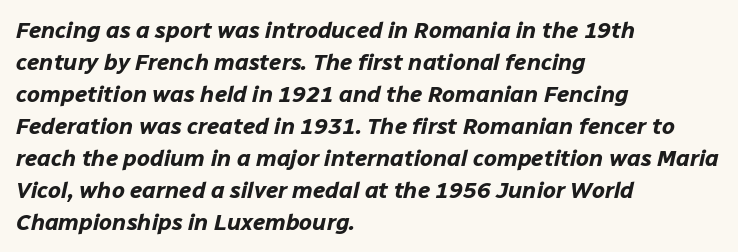
The image shows 23 px bold type, italic (leaning right); set left-aligned, normal line spacing (1.39x), normal letter spacing, not underlined.
